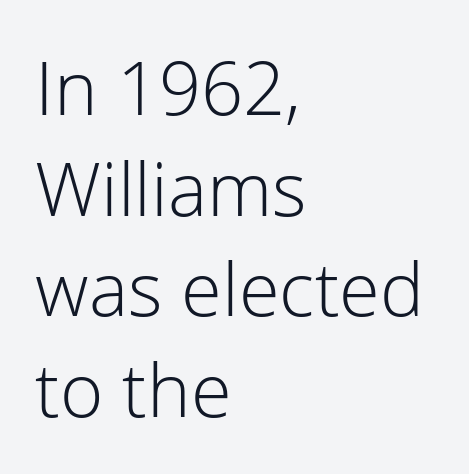
{"serif": "no", "italic": "no", "bold": "no", "weight": "light", "width": "normal", "stroke_contrast": "low", "x_height": "medium", "monospaced": "no", "underline": "no", "align": "left", "line_spacing": "normal", "line_spacing_ratio": 1.36, "letter_spacing": "normal", "letter_spacing_em": 0.0, "glyph_px": 74}
